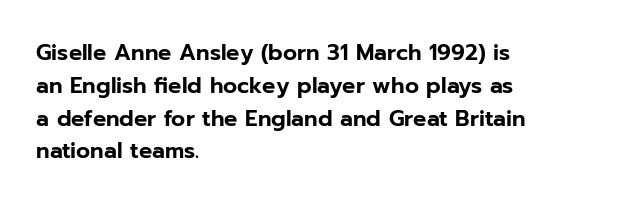
The specimen omits any rule beneath the text block's lines. Is the letter spacing exaggerated? No — it looks like the ordinary default. The typography opts for an upright posture over an oblique one. The rag falls on the right side of this text block. Baseline-to-baseline distance is the conventional proportion of letter height.
